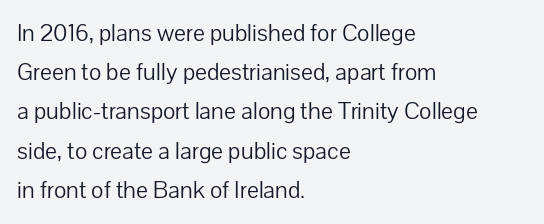
{"italic": "no", "bold": "no", "underline": "no", "align": "left", "line_spacing": "normal", "line_spacing_ratio": 1.57, "letter_spacing": "normal", "letter_spacing_em": 0.0, "glyph_px": 25}
